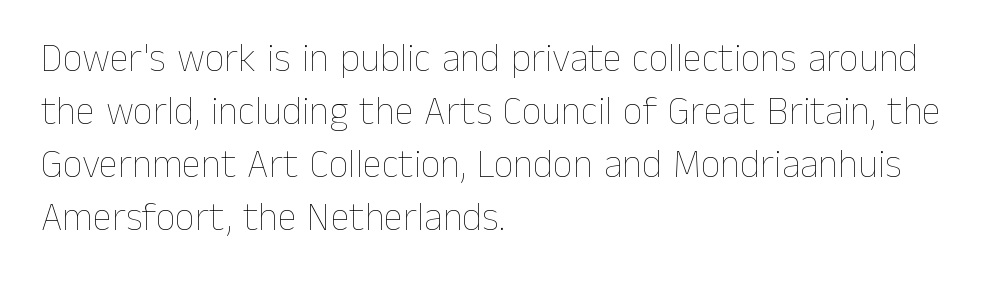
Q: Is the text bold? A: No.
Q: Is the text italic (slanted)? A: No, it is upright.
Q: Is the text underlined? A: No.
Q: How is the paragraph aligned? A: Left-aligned.
Q: Is the spacing between letters normal or unusually wide? A: Normal.
Q: Is the spacing between lines tight, normal or loose? A: Normal.
Q: Width (condensed, normal, or wide)? A: Normal.
Q: Stroke contrast? A: Low.
Q: x-height? A: Medium.
Q: Monospaced? A: No.
